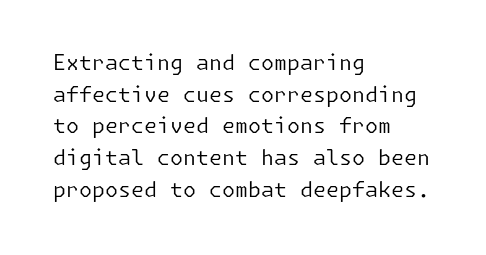
Style check: upright. Leftover space on each line is placed entirely after the last word. The rows are spaced the way most documents space them. The font is comparable to plain body text, perhaps lighter. Honestly, there is no underline to notice here at all. Nobody touched the tracking dial on this one.
